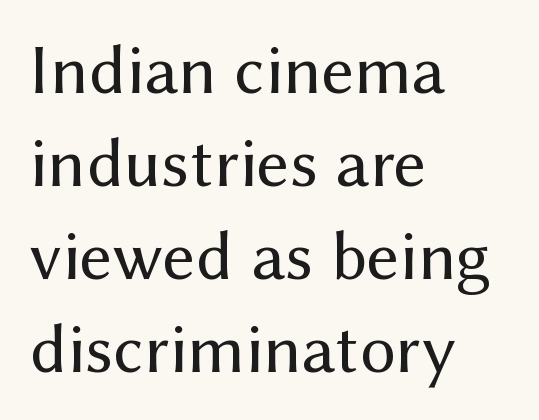
Q: Is the text bold? A: No.
Q: Is the text italic (slanted)? A: No, it is upright.
Q: Is the typeface a serif or a sans-serif typeface? A: Sans-serif.
Q: Is the text underlined? A: No.
Q: How is the paragraph aligned? A: Left-aligned.
Q: Is the spacing between letters normal or unusually wide? A: Normal.
Q: Is the spacing between lines tight, normal or loose? A: Normal.
Q: Width (condensed, normal, or wide)? A: Normal.
Q: Stroke contrast? A: Medium.
Q: x-height? A: Medium.
Q: Monospaced? A: No.
